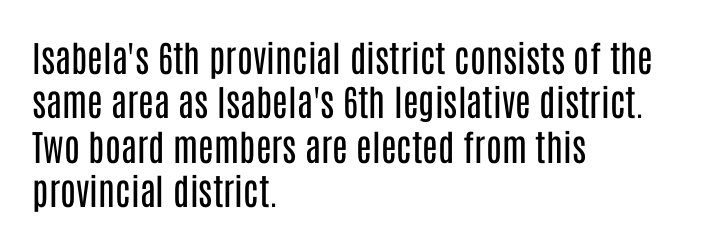
Q: Is the text bold? A: No.
Q: Is the text italic (slanted)? A: No, it is upright.
Q: Is the typeface a serif or a sans-serif typeface? A: Sans-serif.
Q: Is the text underlined? A: No.
Q: How is the paragraph aligned? A: Left-aligned.
Q: Is the spacing between letters normal or unusually wide? A: Normal.
Q: Width (condensed, normal, or wide)? A: Condensed.
Q: Stroke contrast? A: Low.
Q: x-height? A: Large.
Q: Monospaced? A: No.
